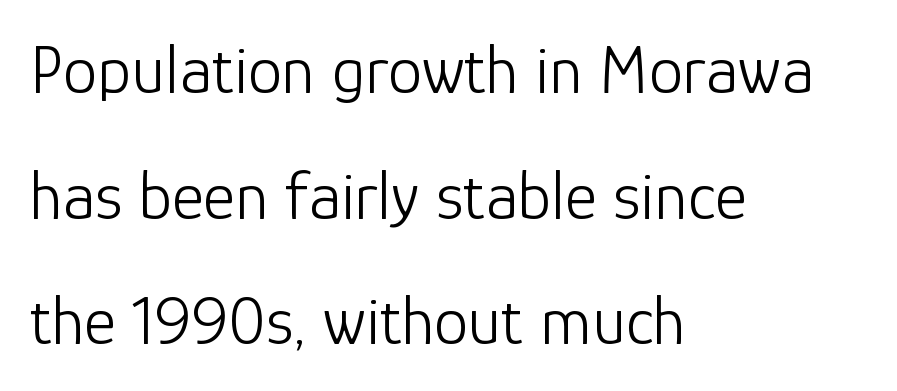
The image shows 69 px light sans-serif type, upright; set left-aligned, line spacing 1.82x, normal letter spacing, not underlined; low stroke contrast and a medium x-height.
